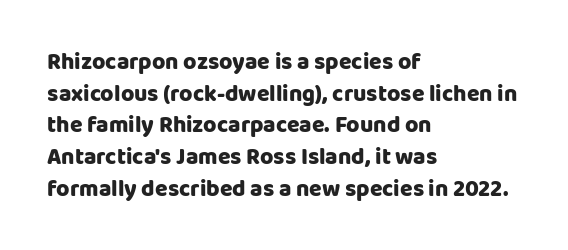
The image shows 23 px text type, upright; set left-aligned, normal line spacing (1.38x), normal letter spacing, not underlined.
